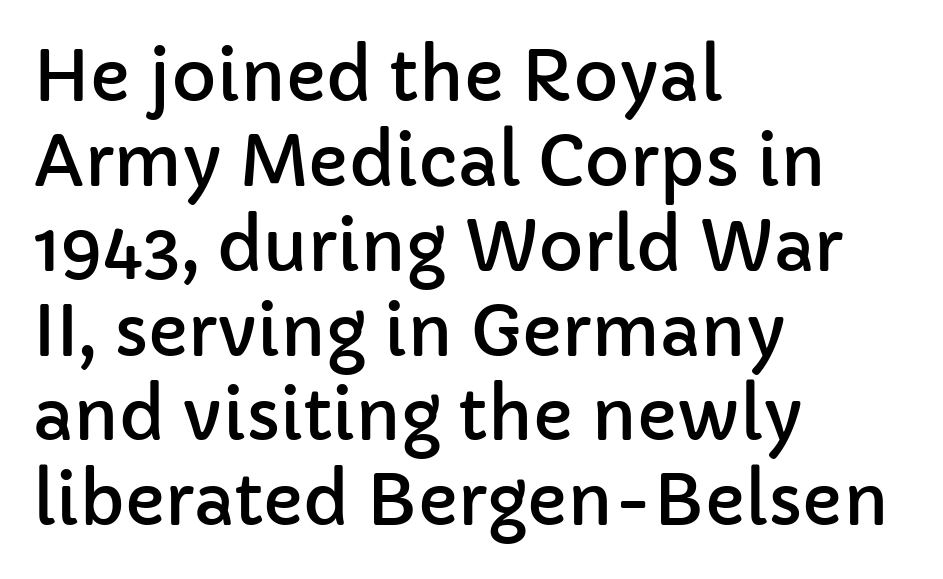
The image shows 69 px sans-serif type, upright; set left-aligned, line spacing 1.23x, normal letter spacing, not underlined; low stroke contrast and a medium x-height.
